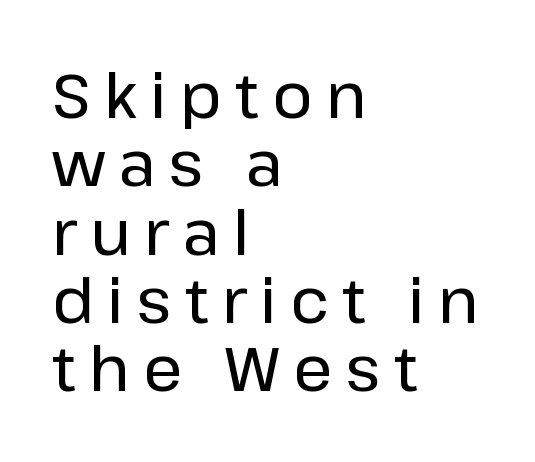
{"serif": "no", "italic": "no", "width": "normal", "stroke_contrast": "low", "x_height": "medium", "monospaced": "no", "underline": "no", "align": "left", "line_spacing": "tight", "line_spacing_ratio": 1.12, "letter_spacing": "wide", "letter_spacing_em": 0.22, "glyph_px": 61}
